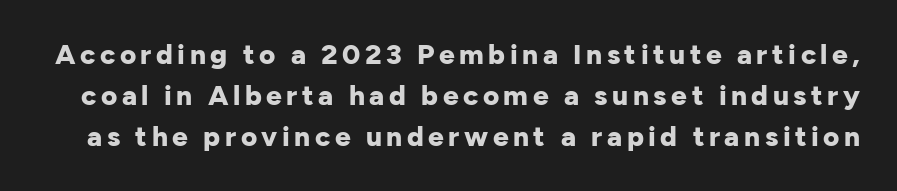
The image shows 28 px bold sans-serif type, upright; set normal line spacing (1.47x), not underlined; low stroke contrast and a medium x-height.
